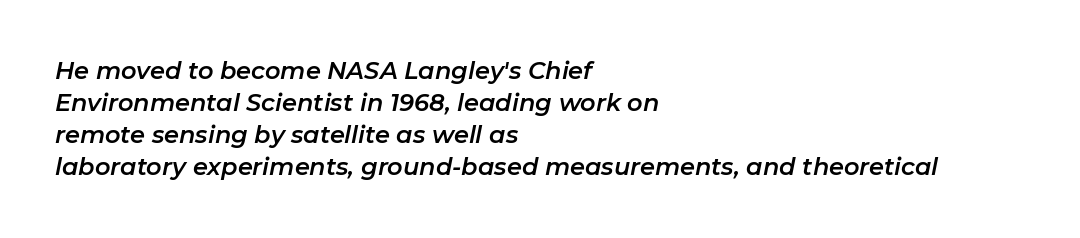
Q: Is the text italic (slanted)? A: Yes, it leans right by about 11 degrees.
Q: Is the text underlined? A: No.
Q: How is the paragraph aligned? A: Left-aligned.
Q: Is the spacing between letters normal or unusually wide? A: Normal.
Q: Is the spacing between lines tight, normal or loose? A: Normal.
